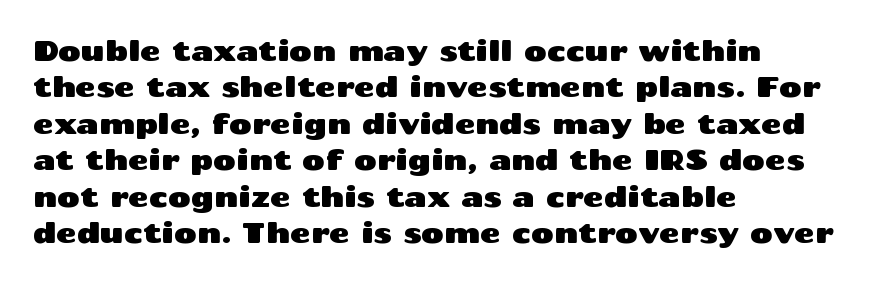
Every character sits straight up, as roman type does. Short note: letters normally spaced. Each line starts at the same left margin while the right side varies. Normally led — the rows are evenly, conventionally spaced. Character widths vary here, with narrow letters taking less room than wide ones. Underline: absent.
